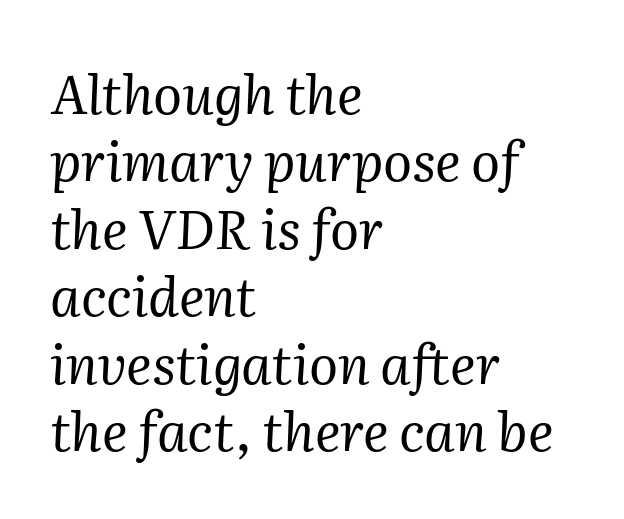
{"serif": "yes", "italic": "yes", "lean": "right", "slant_degrees": 2, "bold": "no", "weight": "regular", "width": "normal", "stroke_contrast": "medium", "x_height": "medium", "monospaced": "no", "underline": "no", "align": "left", "line_spacing": "normal", "line_spacing_ratio": 1.25, "letter_spacing": "normal", "letter_spacing_em": 0.0, "glyph_px": 54}
